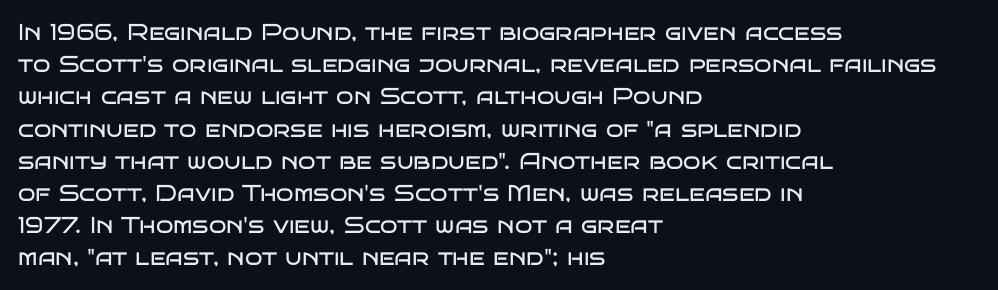
Q: Is the text bold? A: No.
Q: Is the text italic (slanted)? A: No, it is upright.
Q: Is the text underlined? A: No.
Q: How is the paragraph aligned? A: Left-aligned.
Q: Is the spacing between letters normal or unusually wide? A: Normal.
Q: Is the spacing between lines tight, normal or loose? A: Normal.
